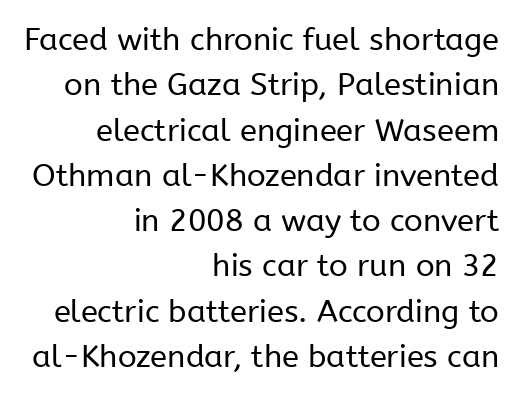
The image shows 31 px regular-weight sans-serif type, upright; set right-aligned, normal line spacing (1.46x), normal letter spacing, not underlined; low stroke contrast and a medium x-height.
